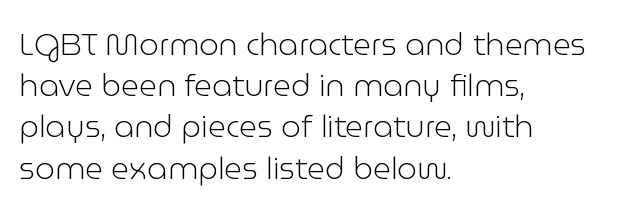
The image shows 31 px light sans-serif type, upright; set left-aligned, normal line spacing (1.33x), normal letter spacing, not underlined; low stroke contrast and a medium x-height.
